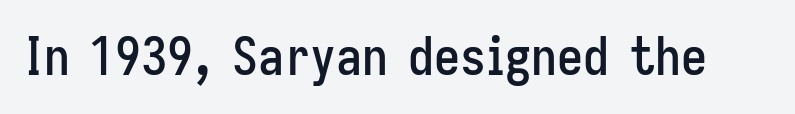
The image shows 52 px condensed sans-serif type, upright; set normal letter spacing, not underlined; low stroke contrast and a medium x-height.
